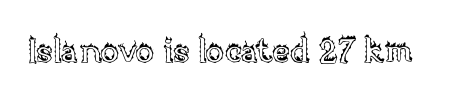
The image shows 34 px text type, upright; set normal letter spacing, not underlined; a large x-height.
